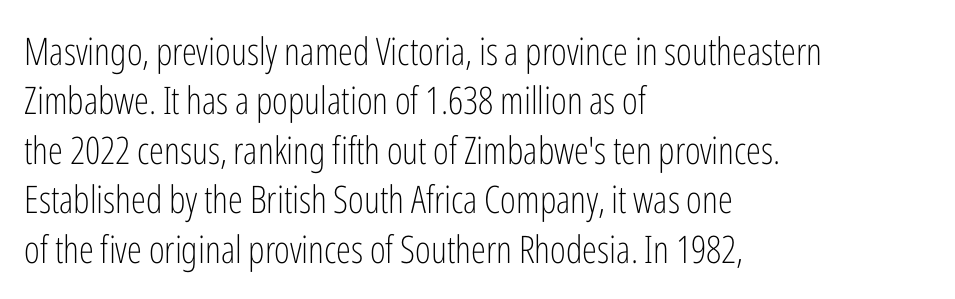
The image shows 38 px light, condensed sans-serif type, upright; set left-aligned, normal line spacing (1.3x), normal letter spacing, not underlined; low stroke contrast and a medium x-height.
